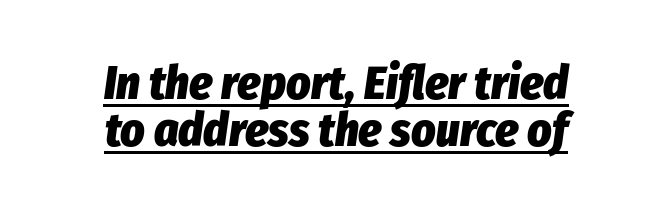
The image shows 47 px heavy, condensed type, italic (leaning right); set centered, tight line spacing (1.0x), normal letter spacing, underlined; low stroke contrast and a medium x-height.
